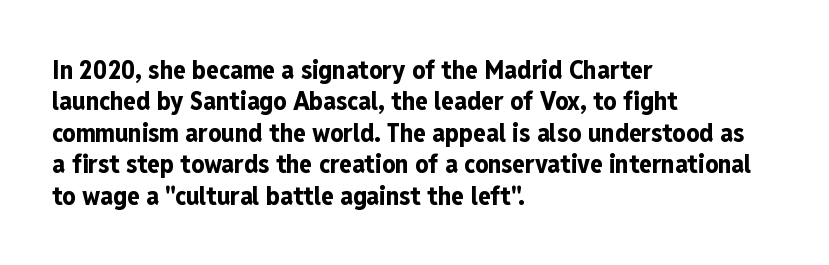
Q: Is the text bold? A: Yes.
Q: Is the text italic (slanted)? A: No, it is upright.
Q: Is the text underlined? A: No.
Q: How is the paragraph aligned? A: Left-aligned.
Q: Is the spacing between letters normal or unusually wide? A: Normal.
